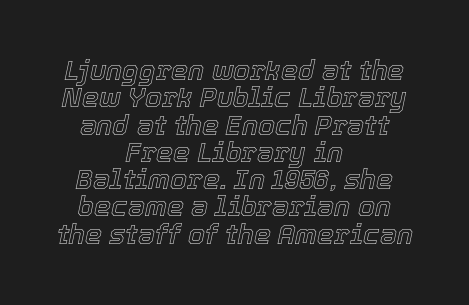
The image shows 27 px text type, italic (leaning right); set centered, tight line spacing (1.01x), normal letter spacing, not underlined.
